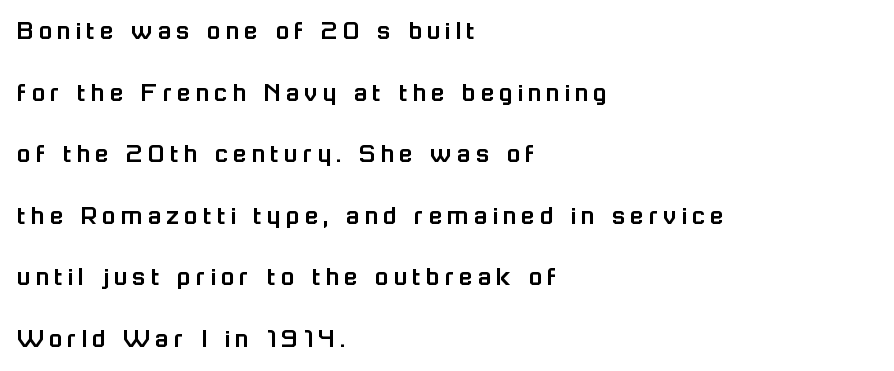
Q: Is the text italic (slanted)? A: No, it is upright.
Q: Is the typeface a serif or a sans-serif typeface? A: Sans-serif.
Q: Is the text underlined? A: No.
Q: How is the paragraph aligned? A: Left-aligned.
Q: Is the spacing between lines tight, normal or loose? A: Loose.
Q: Width (condensed, normal, or wide)? A: Normal.
Q: Stroke contrast? A: Low.
Q: x-height? A: Medium.
Q: Monospaced? A: No.
